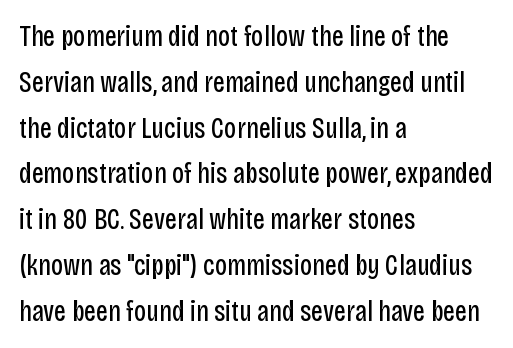
Q: Is the text bold? A: No.
Q: Is the text italic (slanted)? A: No, it is upright.
Q: Is the typeface a serif or a sans-serif typeface? A: Sans-serif.
Q: Is the text underlined? A: No.
Q: How is the paragraph aligned? A: Left-aligned.
Q: Is the spacing between letters normal or unusually wide? A: Normal.
Q: Is the spacing between lines tight, normal or loose? A: Normal.
Q: Width (condensed, normal, or wide)? A: Condensed.
Q: Stroke contrast? A: Low.
Q: x-height? A: Large.
Q: Monospaced? A: No.
